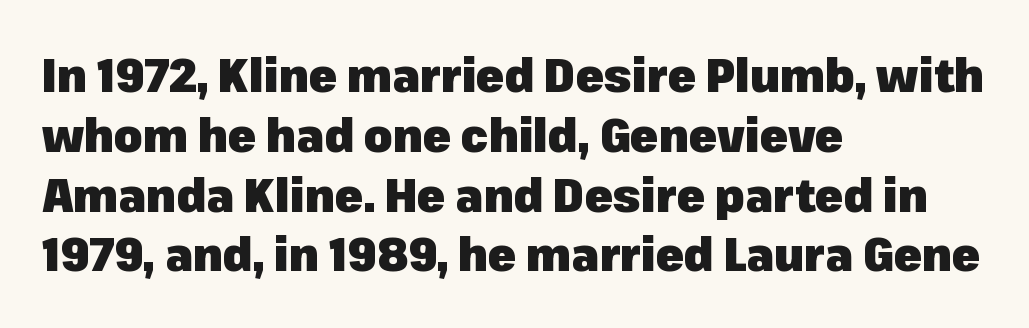
{"serif": "no", "italic": "no", "bold": "yes", "weight": "heavy", "width": "normal", "stroke_contrast": "low", "x_height": "medium", "monospaced": "no", "underline": "no", "align": "left", "line_spacing": "normal", "line_spacing_ratio": 1.3, "letter_spacing": "normal", "letter_spacing_em": 0.0, "glyph_px": 46}
